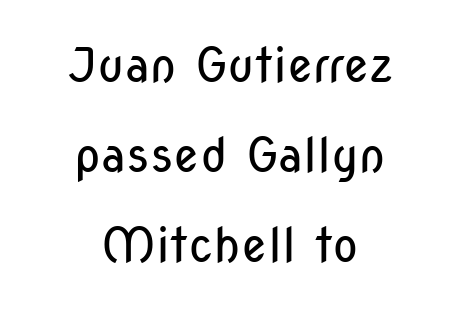
Proportional: the letters do not fall into vertical columns. Designer's note — italics off, roman on. Nothing sits at the stroke ends, so this counts as sans-serif. The space directly below the letters is spotless.
